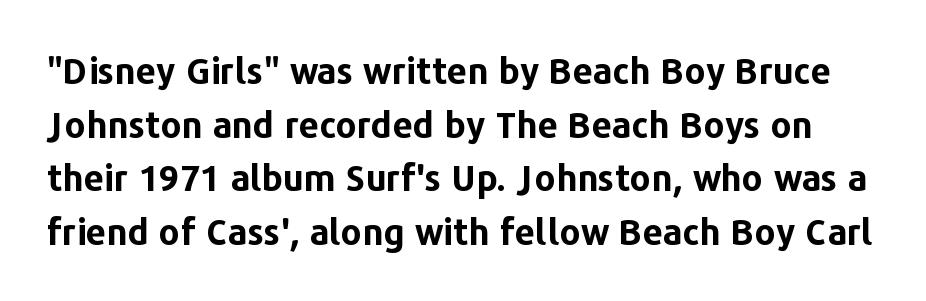
Q: Is the text bold? A: Yes.
Q: Is the text italic (slanted)? A: No, it is upright.
Q: Is the typeface a serif or a sans-serif typeface? A: Sans-serif.
Q: Is the text underlined? A: No.
Q: Is the spacing between letters normal or unusually wide? A: Normal.
Q: Is the spacing between lines tight, normal or loose? A: Normal.
Q: Width (condensed, normal, or wide)? A: Normal.
Q: Stroke contrast? A: Low.
Q: x-height? A: Medium.
Q: Monospaced? A: No.
